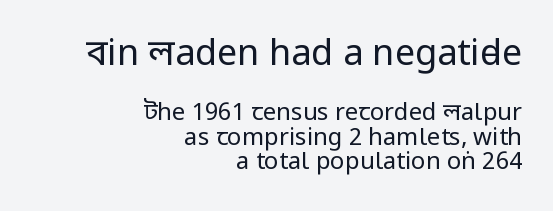
Q: Is the text bold? A: No.
Q: Is the text italic (slanted)? A: No, it is upright.
Q: Is the typeface a serif or a sans-serif typeface? A: Sans-serif.
Q: Is the text underlined? A: No.
Q: How is the paragraph aligned? A: Right-aligned.
Q: Is the spacing between letters normal or unusually wide? A: Normal.
Q: Is the spacing between lines tight, normal or loose? A: Tight.
Q: Which block of text is set in a larger size, the first (top) or the second (bottom)? A: The first (top) one.
Q: Width (condensed, normal, or wide)? A: Condensed.
Q: Stroke contrast? A: Low.
